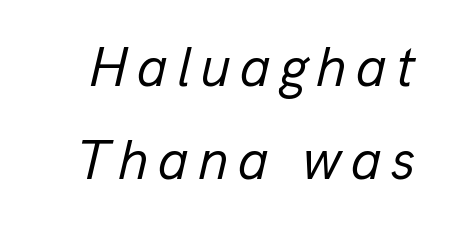
Q: Is the text bold? A: No.
Q: Is the text italic (slanted)? A: Yes, it leans right by about 13 degrees.
Q: Is the text underlined? A: No.
Q: Is the spacing between lines tight, normal or loose? A: Normal.
Q: Width (condensed, normal, or wide)? A: Normal.
Q: Stroke contrast? A: Low.
Q: x-height? A: Medium.
Q: Monospaced? A: No.
